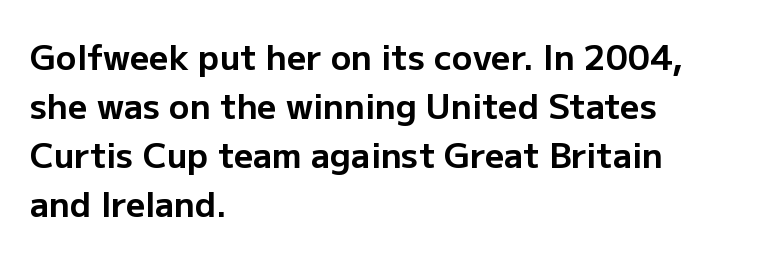
The image shows 34 px bold sans-serif type, upright; set left-aligned, normal line spacing (1.44x), normal letter spacing, not underlined; low stroke contrast and a medium x-height.
